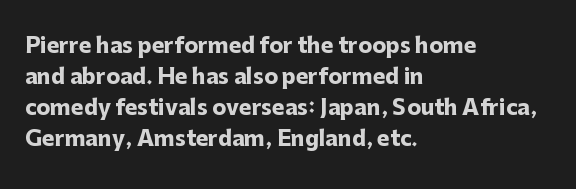
{"italic": "no", "bold": "yes", "underline": "no", "align": "left", "line_spacing": "normal", "line_spacing_ratio": 1.48, "letter_spacing": "normal", "letter_spacing_em": 0.0, "glyph_px": 21}
